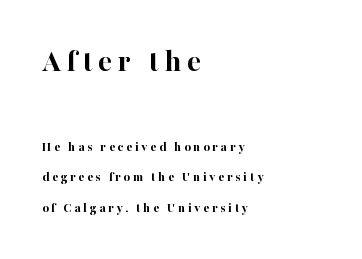
These lines stack with their left ends in a neat column. Interline gaps are noticeably wide in this sample. The sample has been set heavy, in full bold. A clean baseline with only descenders dipping below it. A typesetter would mark this as roman, not italic.
